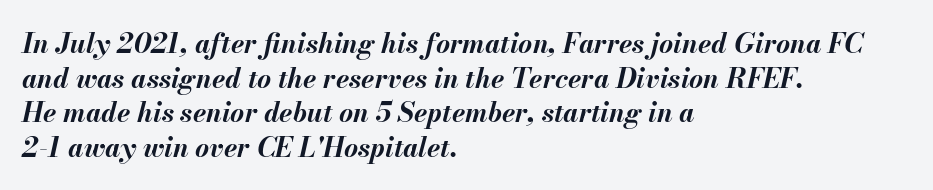
Is the block centered? No — it sits flush against the left margin. On the weight axis this lands at bold, roughly 700. The axis of the letterforms is tilted away from vertical. The letterforms sit shoulder to shoulder at normal distance. Has an underline been added? It has not.
